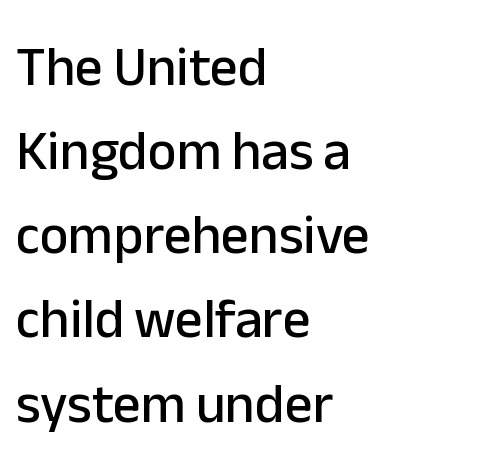
{"serif": "no", "italic": "no", "width": "normal", "stroke_contrast": "low", "x_height": "medium", "monospaced": "no", "underline": "no", "align": "left", "line_spacing": "normal", "line_spacing_ratio": 1.53, "letter_spacing": "normal", "letter_spacing_em": 0.0, "glyph_px": 55}
